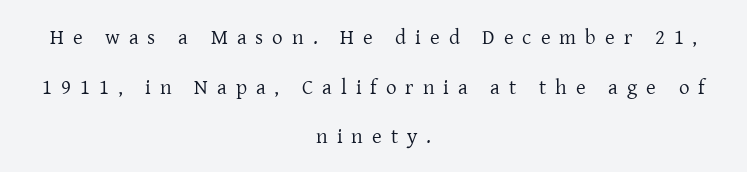
Q: Is the text bold? A: No.
Q: Is the text italic (slanted)? A: No, it is upright.
Q: Is the text underlined? A: No.
Q: How is the paragraph aligned? A: Centered.
Q: Is the spacing between letters normal or unusually wide? A: Unusually wide.
Q: Is the spacing between lines tight, normal or loose? A: Loose.
